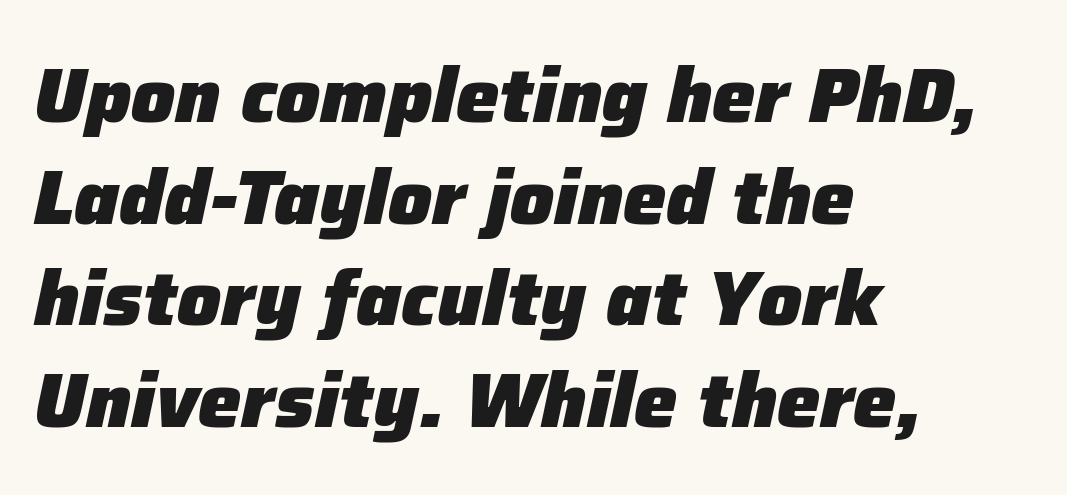
Typeset ragged right — the left edge is the straight one. Inter-character spacing is left at the font's built-in metrics. The rendering uses a bold face; every stroke is thick and dark. The text carries the slant typical of an italic or oblique font. Each letter keeps its own natural width here, so spacing adapts to shape.
